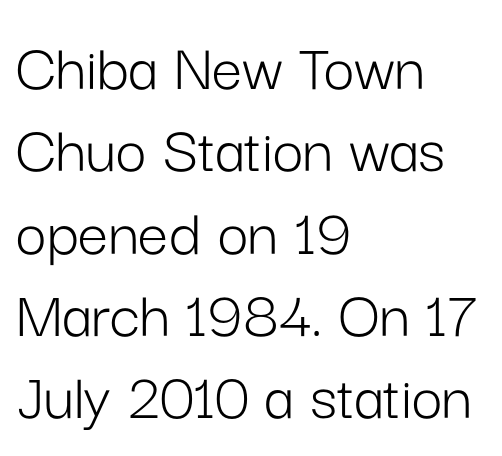
{"serif": "no", "italic": "no", "bold": "no", "weight": "light", "width": "normal", "stroke_contrast": "low", "x_height": "medium", "monospaced": "no", "underline": "no", "align": "left", "line_spacing_ratio": 1.21, "letter_spacing": "normal", "letter_spacing_em": 0.0, "glyph_px": 68}
